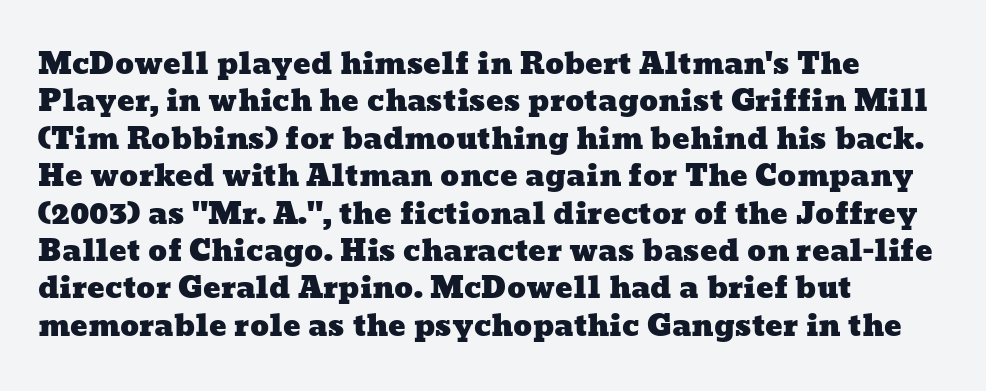
{"width": "wide", "stroke_contrast": "low", "x_height": "medium", "monospaced": "no", "underline": "no", "align": "left", "line_spacing": "normal", "line_spacing_ratio": 1.29, "letter_spacing": "normal", "letter_spacing_em": 0.0, "glyph_px": 29}
